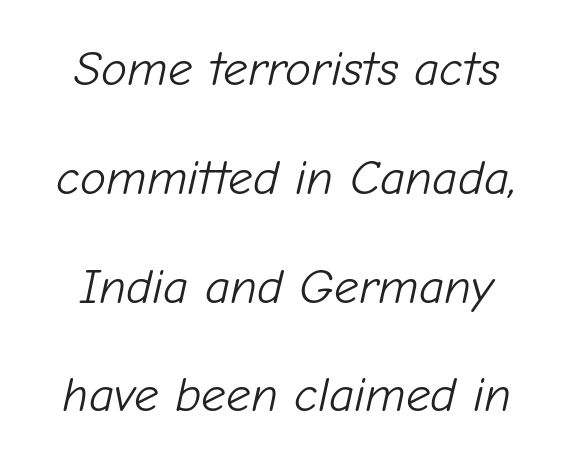
The image shows 49 px light type, italic (leaning right); set loose line spacing (2.22x), normal letter spacing, not underlined; low stroke contrast and a medium x-height.
